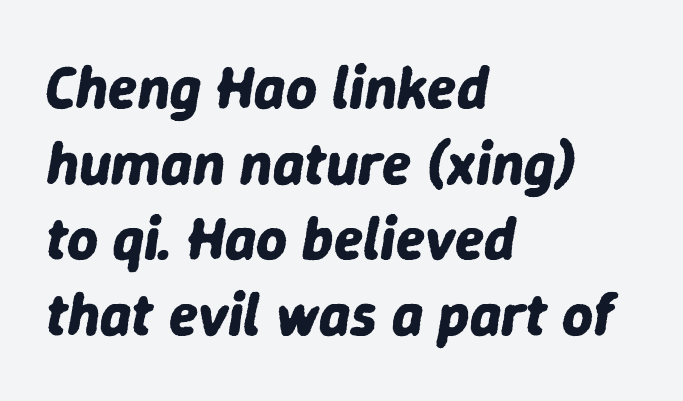
The image shows 60 px bold type, italic (leaning right); set left-aligned, normal line spacing (1.26x), normal letter spacing, not underlined; low stroke contrast and a medium x-height.
